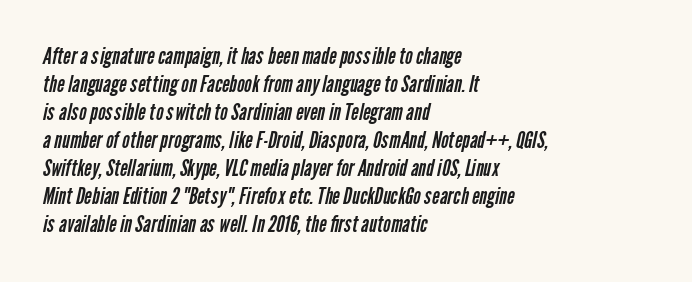
Line starts are locked; line ends wander. Students, note that the glyphs here touch the page at normal intervals. Just letters on the line, the space beneath them empty. Is the type heavy? It reads as light-to-regular instead.
